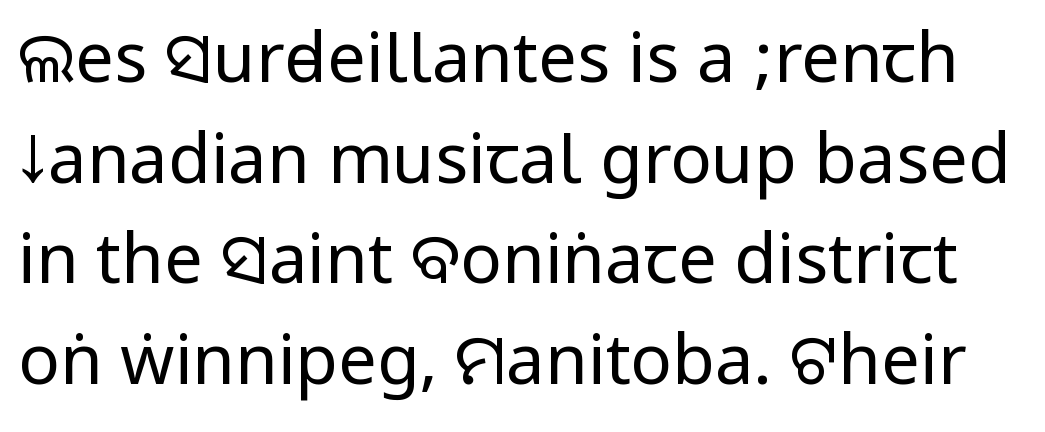
The image shows 69 px regular-weight, condensed sans-serif type, upright; set normal line spacing (1.46x), normal letter spacing, not underlined; low stroke contrast.
